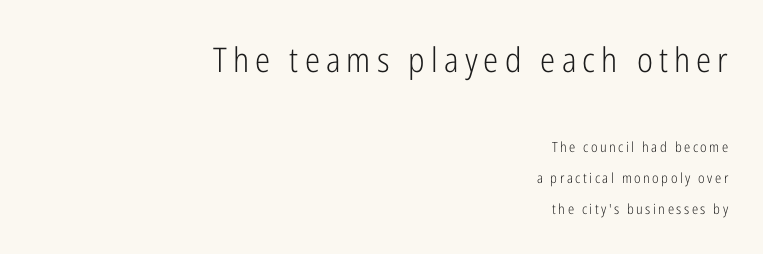
The image shows 34 px light, condensed sans-serif type, upright; set right-aligned, loose line spacing (2.2x), not underlined; the first (top) block is 2.43x larger; low stroke contrast and a medium x-height.
